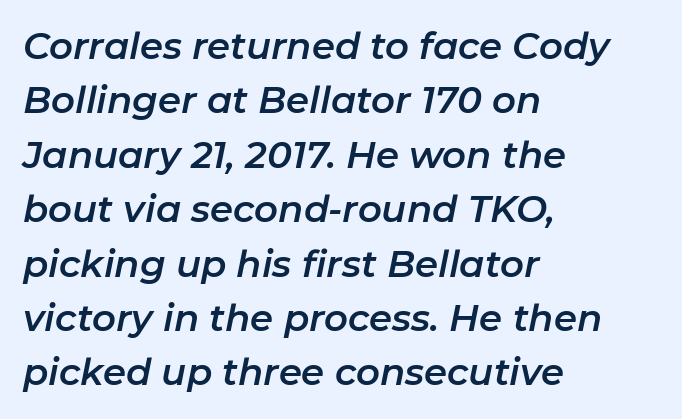
Leftover space on each line is placed entirely after the last word. Note the varied advance widths — an 'i' is clearly narrower than an 'm'. Honestly, the letter spacing is just normal — you wouldn't notice it. This is oblique type, the kind used for emphasis or titles.
